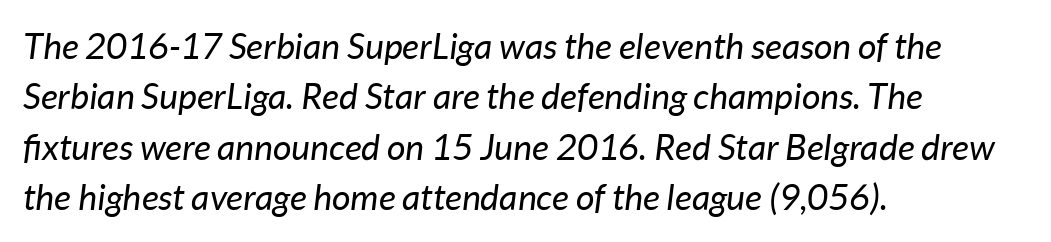
The image shows 36 px regular-weight type, italic (leaning right); set left-aligned, normal line spacing (1.4x), normal letter spacing, not underlined; low stroke contrast and a medium x-height.
